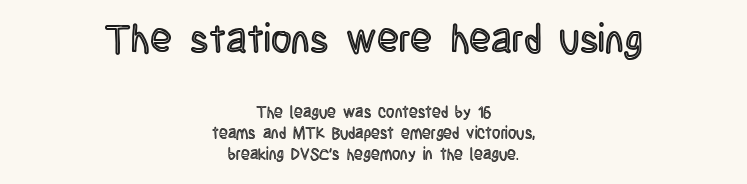
Q: Is the text italic (slanted)? A: No, it is upright.
Q: Is the text underlined? A: No.
Q: How is the paragraph aligned? A: Centered.
Q: Is the spacing between letters normal or unusually wide? A: Normal.
Q: Is the spacing between lines tight, normal or loose? A: Normal.
Q: Which block of text is set in a larger size, the first (top) or the second (bottom)? A: The first (top) one.
Q: Width (condensed, normal, or wide)? A: Condensed.
Q: x-height? A: Large.
Q: Monospaced? A: No.
